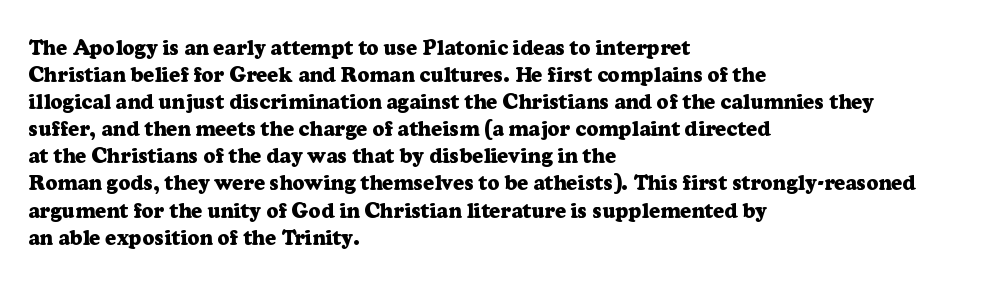
The image shows 21 px bold type, upright; set left-aligned, normal line spacing (1.29x), normal letter spacing, not underlined.
